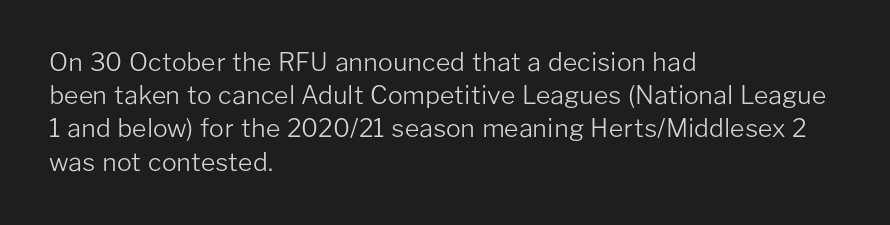
These lines sit exactly where default settings would place them. Decoration check: the copy has no underline. The typeface has the unassuming heft of standard copy or less. Horizontal alignment here is leftward, the default for most running prose.
